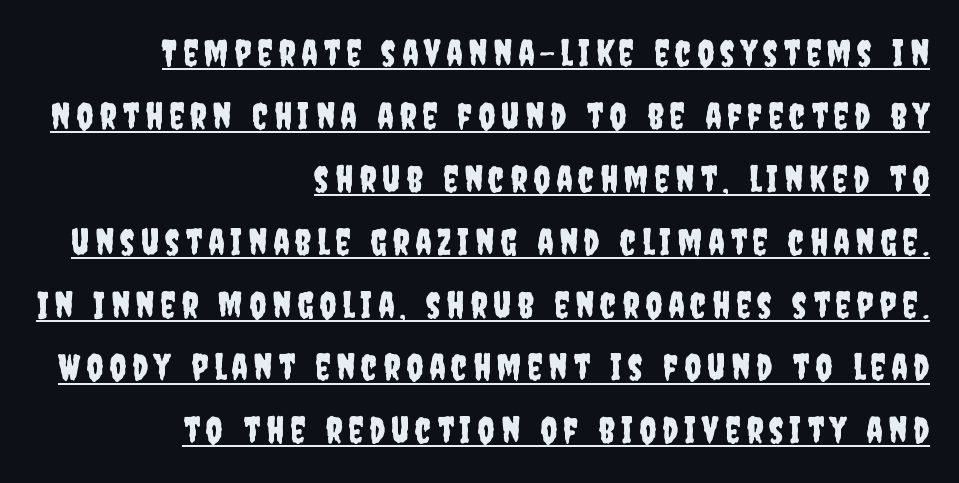
Q: Is the text italic (slanted)? A: No, it is upright.
Q: Is the typeface a serif or a sans-serif typeface? A: Sans-serif.
Q: Is the text underlined? A: Yes.
Q: How is the paragraph aligned? A: Right-aligned.
Q: Is the spacing between lines tight, normal or loose? A: Normal.
Q: Width (condensed, normal, or wide)? A: Condensed.
Q: Stroke contrast? A: Low.
Q: x-height? A: Large.
Q: Monospaced? A: No.
